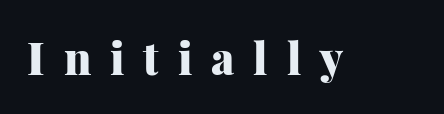
{"serif": "yes", "italic": "no", "bold": "yes", "weight": "heavy", "width": "normal", "stroke_contrast": "medium", "x_height": "medium", "monospaced": "no", "underline": "no", "letter_spacing": "wide", "letter_spacing_em": 0.43, "glyph_px": 44}
